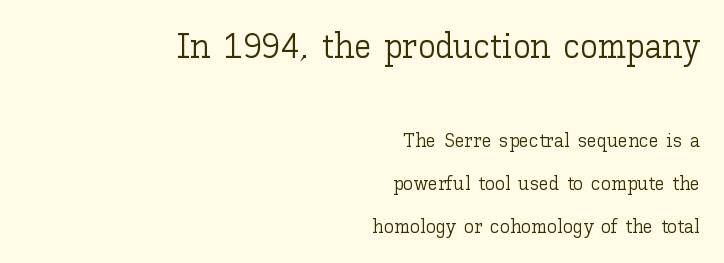
Q: Is the text bold? A: No.
Q: Is the text italic (slanted)? A: No, it is upright.
Q: Is the text underlined? A: No.
Q: How is the paragraph aligned? A: Right-aligned.
Q: Is the spacing between letters normal or unusually wide? A: Normal.
Q: Is the spacing between lines tight, normal or loose? A: Loose.
Q: Which block of text is set in a larger size, the first (top) or the second (bottom)? A: The first (top) one.
Q: Width (condensed, normal, or wide)? A: Normal.
Q: Stroke contrast? A: Low.
Q: x-height? A: Medium.
Q: Monospaced? A: No.
